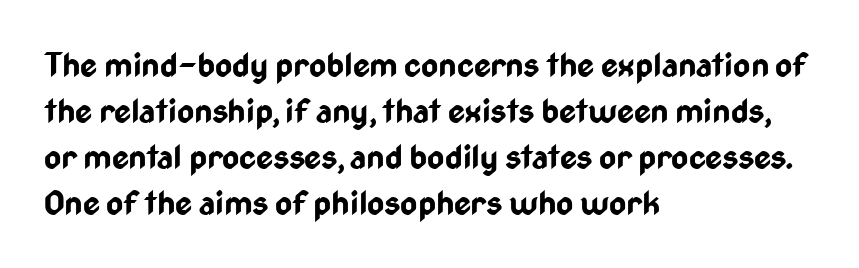
Q: Is the text bold? A: Yes.
Q: Is the text italic (slanted)? A: No, it is upright.
Q: Is the typeface a serif or a sans-serif typeface? A: Sans-serif.
Q: Is the text underlined? A: No.
Q: How is the paragraph aligned? A: Left-aligned.
Q: Is the spacing between letters normal or unusually wide? A: Normal.
Q: Is the spacing between lines tight, normal or loose? A: Normal.
Q: Width (condensed, normal, or wide)? A: Condensed.
Q: Stroke contrast? A: Low.
Q: x-height? A: Medium.
Q: Monospaced? A: No.
